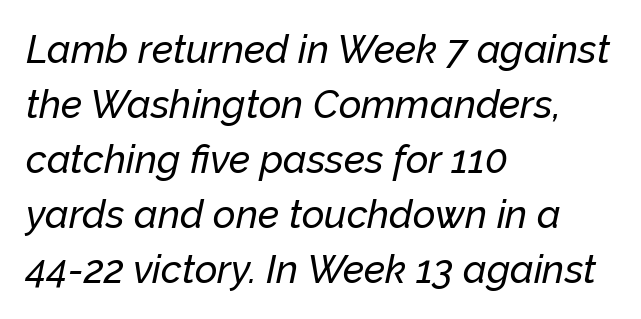
Q: Is the text italic (slanted)? A: Yes, it leans right by about 12 degrees.
Q: Is the text underlined? A: No.
Q: How is the paragraph aligned? A: Left-aligned.
Q: Is the spacing between letters normal or unusually wide? A: Normal.
Q: Is the spacing between lines tight, normal or loose? A: Normal.
Q: Width (condensed, normal, or wide)? A: Normal.
Q: Stroke contrast? A: Low.
Q: x-height? A: Medium.
Q: Monospaced? A: No.
